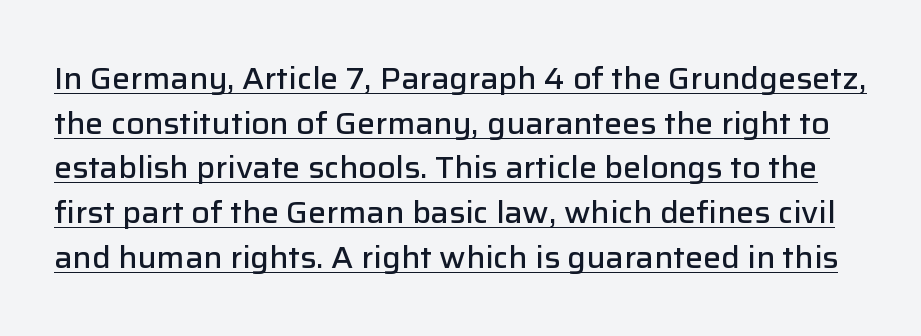
The image shows 30 px semibold sans-serif type, upright; set normal line spacing (1.49x), normal letter spacing, underlined; low stroke contrast and a medium x-height.
